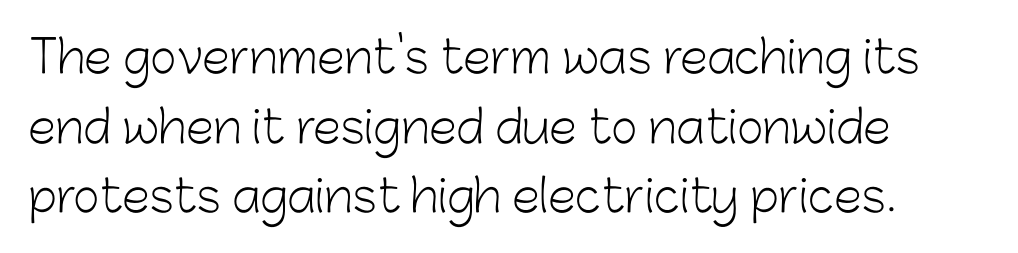
Is the letter spacing exaggerated? No — it looks like the ordinary default. Which margin do the lines hug? The left one — the right edge is uneven. Are there feet on the stems? There aren't — it's a sans. The strokes are not fattened; the text isn't bold. Does the lettering tilt? It doesn't — this is upright.
